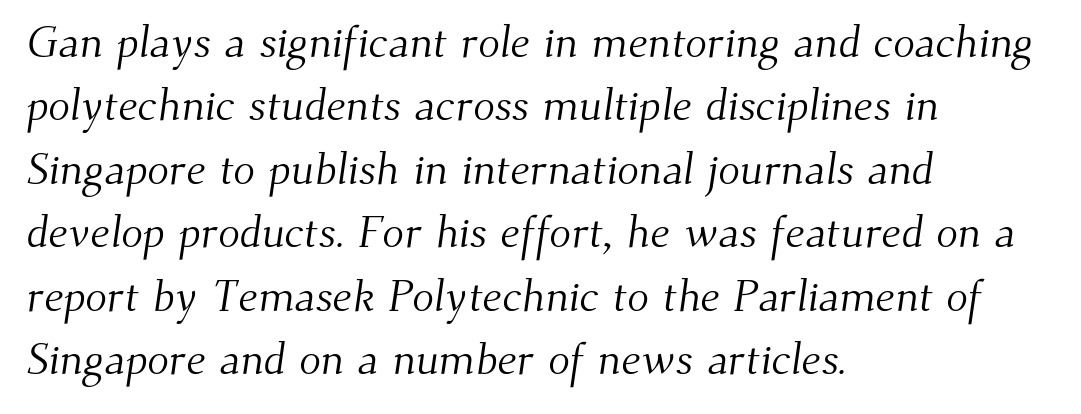
The font family rendered here belongs to the serif group. Between one letter and the next there's only the usual sliver of space. You could not count columns in this text — the font is proportionally spaced. Ink coverage per letter is moderate at most.
